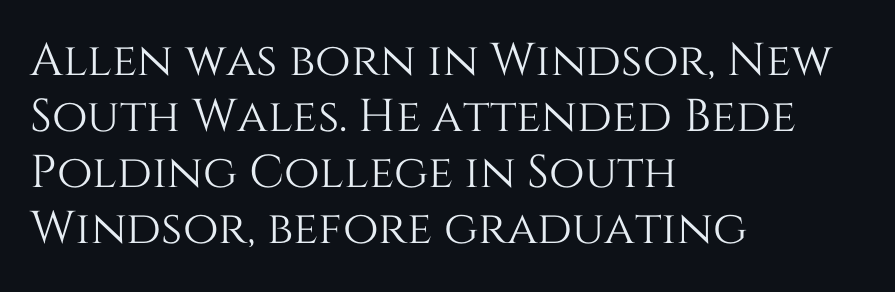
{"italic": "no", "width": "normal", "stroke_contrast": "medium", "x_height": "large", "monospaced": "no", "underline": "no", "align": "left", "line_spacing_ratio": 1.22, "letter_spacing": "normal", "letter_spacing_em": 0.0, "glyph_px": 46}
